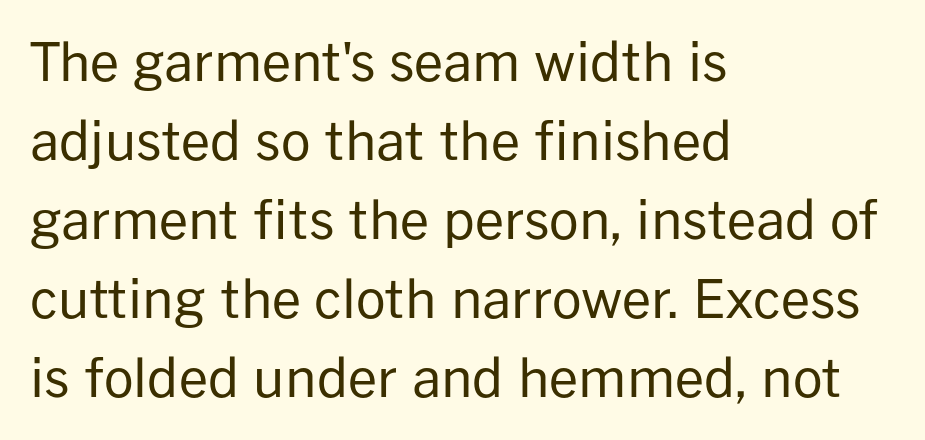
The image shows 52 px regular-weight sans-serif type, upright; set left-aligned, normal line spacing (1.52x), normal letter spacing, not underlined; low stroke contrast and a medium x-height.
